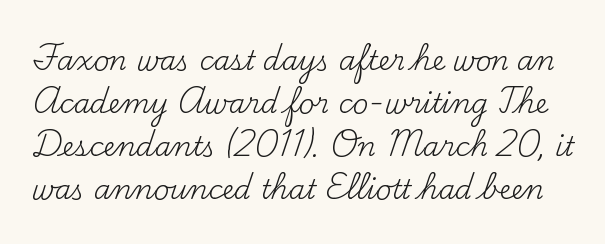
{"bold": "no", "underline": "no", "line_spacing": "normal", "line_spacing_ratio": 1.59, "letter_spacing": "normal", "letter_spacing_em": 0.0, "glyph_px": 27}
